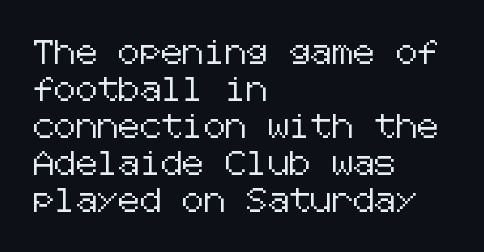
{"italic": "no", "underline": "no", "align": "left", "line_spacing": "normal", "line_spacing_ratio": 1.54, "letter_spacing": "normal", "letter_spacing_em": 0.0, "glyph_px": 24}
